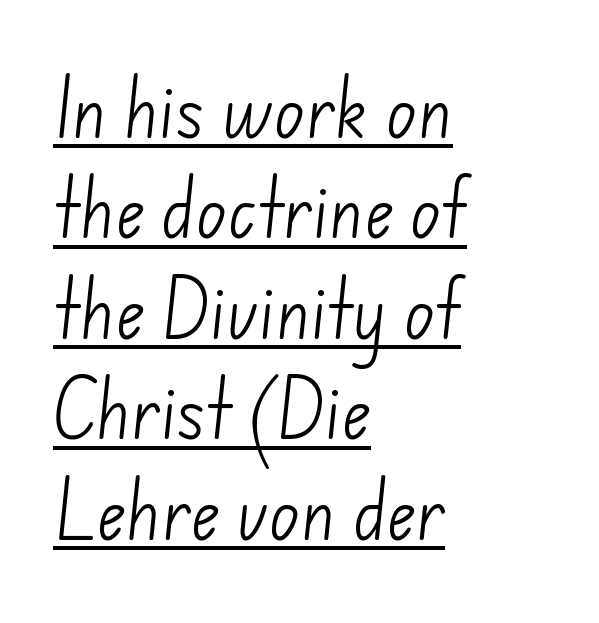
The image shows 64 px light sans-serif type; set left-aligned, normal line spacing (1.57x), normal letter spacing, underlined; low stroke contrast and a small x-height.
